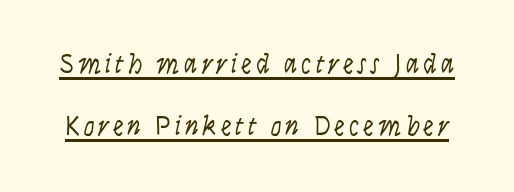
Caption: lettering with a line underneath. There's an unmistakable incline to the writing here. The block of text is sparse from top to bottom, with ample space between rows. Ink coverage per letter is moderate at most.
